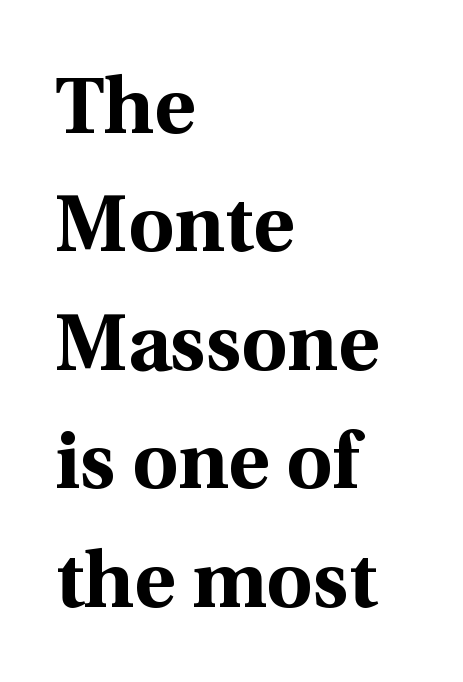
Every character sits straight up, as roman type does. Compared with a centered layout, this one pins lines to the left instead. Weight: bold. How are the letters spaced? Ordinarily, with no added tracking. Regarding leading, the lines here are spaced in the standard way.
